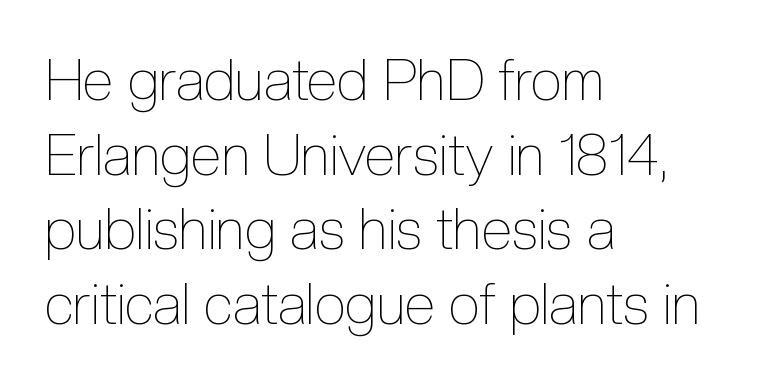
Each row of text sits above clean, open space. Line spacing here is normal. Posture: straight, roman, zero tilt. The font sits on the lighter half of the weight spectrum, regular included. Between one letter and the next there's only the usual sliver of space.
